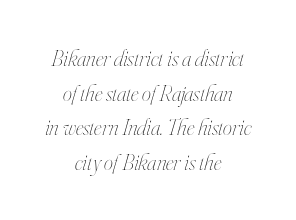
{"italic": "yes", "lean": "right", "slant_degrees": 16, "bold": "no", "underline": "no", "align": "center", "line_spacing": "normal", "line_spacing_ratio": 1.51, "letter_spacing": "normal", "letter_spacing_em": 0.0, "glyph_px": 23}
